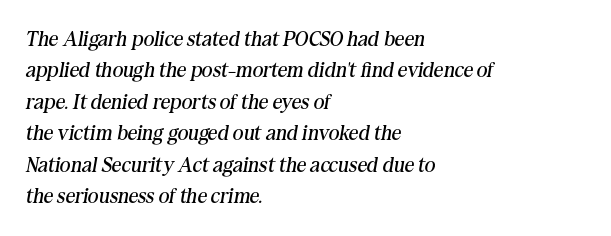
Emphasis-style slanted type is in use. Which margin do the lines hug? The left one — the right edge is uneven. Interline gaps are of average width in this sample. Nothing unusual about the tracking: characters are spaced as the font intends. The characters are drawn with everyday or finer stroke widths. The glyphs are unaccompanied by any horizontal stroke below them.
